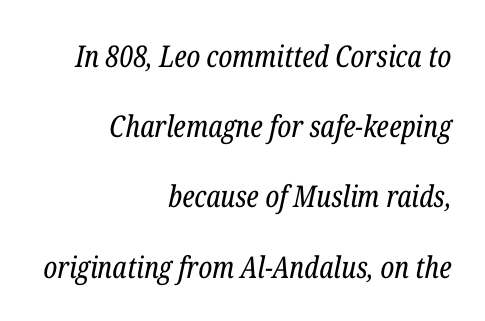
{"serif": "yes", "italic": "yes", "lean": "right", "slant_degrees": 12, "bold": "no", "weight": "regular", "width": "condensed", "stroke_contrast": "low", "x_height": "medium", "monospaced": "no", "underline": "no", "align": "right", "line_spacing": "loose", "line_spacing_ratio": 2.34, "letter_spacing": "normal", "letter_spacing_em": 0.0, "glyph_px": 30}
